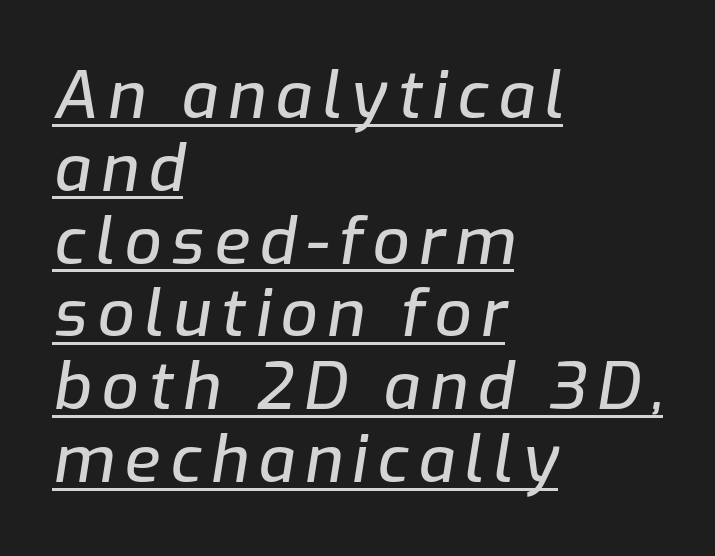
Check the space under the baseline: a stroke is drawn there. A student would call this left alignment; a typographer would say flush left, rag right. You can tell it's italic because the verticals aren't actually vertical. Looks like regular typesetting: each glyph gets only the width it needs. Very little white space separates one row of letters from the next.
